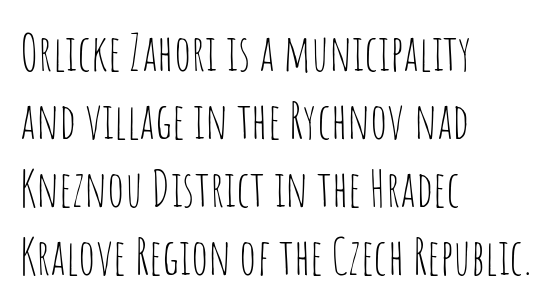
The image shows 50 px thin, condensed sans-serif type, upright; set left-aligned, normal line spacing (1.36x), normal letter spacing, not underlined; low stroke contrast and a large x-height.
